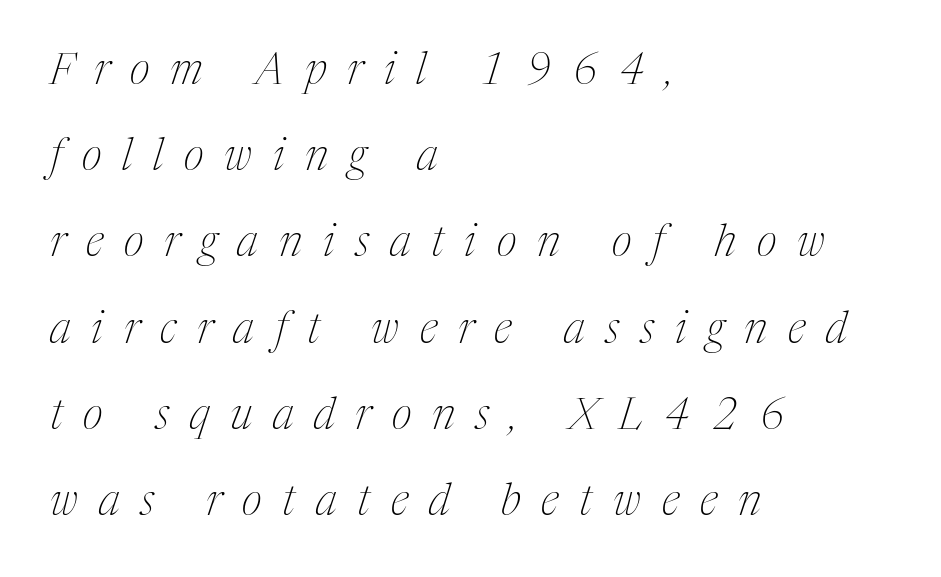
The image shows 44 px thin, condensed serif type, italic (leaning right); set left-aligned, loose line spacing (1.96x), unusually wide letter spacing (+0.47 em), not underlined; medium stroke contrast and a medium x-height.
